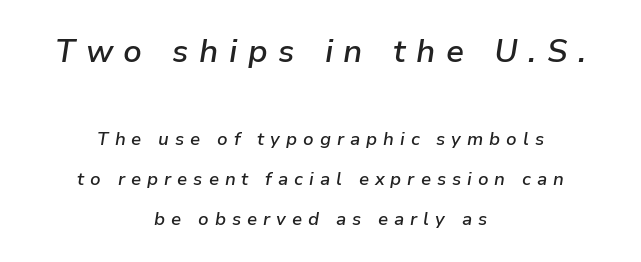
The image shows 32 px semibold type, italic (leaning right); set centered, loose line spacing (2.23x), unusually wide letter spacing (+0.33 em), not underlined; the first (top) block is 1.78x larger; low stroke contrast and a medium x-height.
